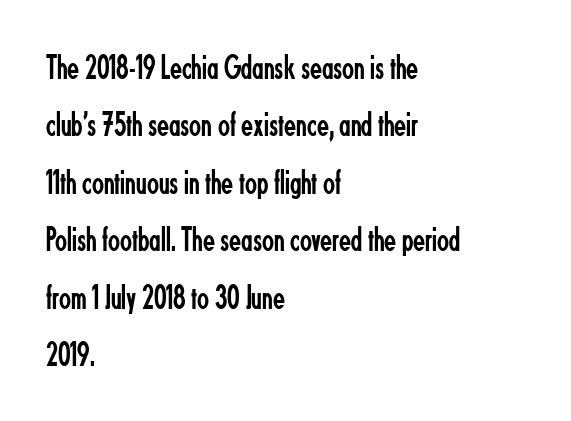
The image shows 35 px regular-weight, condensed sans-serif type, upright; set left-aligned, normal line spacing (1.64x), normal letter spacing, not underlined; low stroke contrast and a small x-height.
